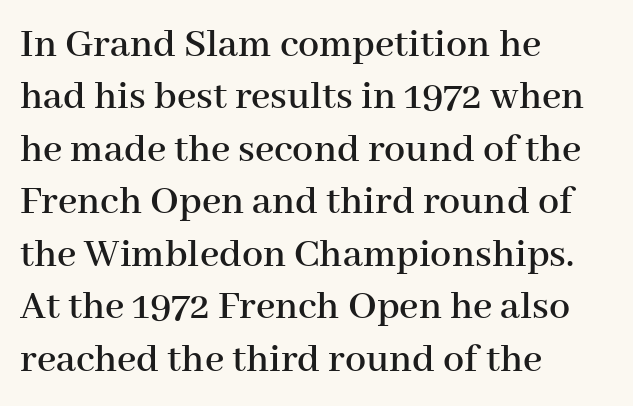
The image shows 42 px serif type, upright; set left-aligned, normal line spacing (1.25x), normal letter spacing, not underlined; high stroke contrast and a medium x-height.
